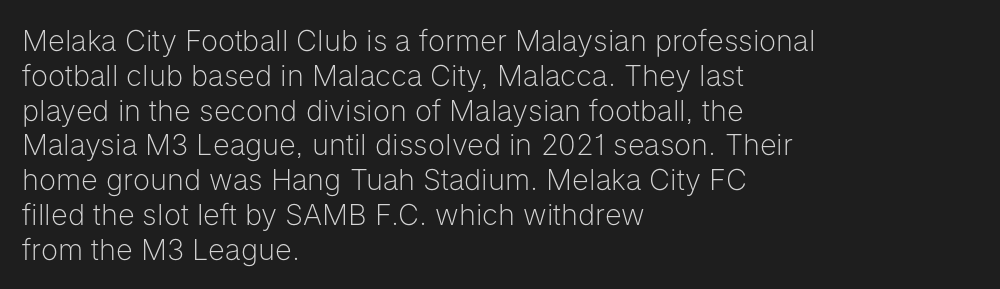
Q: Is the text bold? A: No.
Q: Is the text italic (slanted)? A: No, it is upright.
Q: Is the typeface a serif or a sans-serif typeface? A: Sans-serif.
Q: Is the text underlined? A: No.
Q: How is the paragraph aligned? A: Left-aligned.
Q: Is the spacing between letters normal or unusually wide? A: Normal.
Q: Width (condensed, normal, or wide)? A: Normal.
Q: Stroke contrast? A: Low.
Q: x-height? A: Medium.
Q: Monospaced? A: No.
